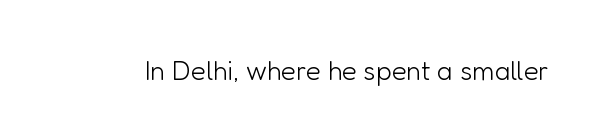
Has an underline been added? It has not. The type is set solid horizontally, with unmodified tracking. The characters are drawn with everyday or finer stroke widths. Every character sits straight up, as roman type does.
